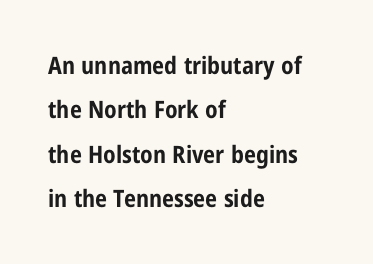
Q: Is the text bold? A: Yes.
Q: Is the text italic (slanted)? A: No, it is upright.
Q: Is the text underlined? A: No.
Q: How is the paragraph aligned? A: Left-aligned.
Q: Is the spacing between letters normal or unusually wide? A: Normal.
